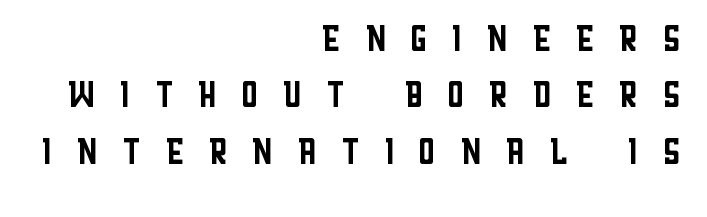
{"serif": "no", "italic": "no", "bold": "no", "weight": "regular", "width": "condensed", "stroke_contrast": "low", "x_height": "large", "monospaced": "no", "underline": "no", "align": "right", "line_spacing": "tight", "line_spacing_ratio": 1.15, "letter_spacing": "wide", "letter_spacing_em": 0.45, "glyph_px": 49}
